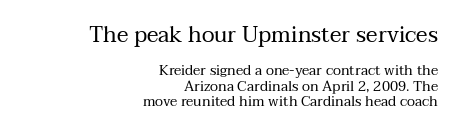
{"italic": "no", "bold": "no", "underline": "no", "align": "right", "line_spacing": "tight", "line_spacing_ratio": 1.11, "letter_spacing": "normal", "letter_spacing_em": 0.0, "larger_block": "first", "size_ratio": 1.57, "glyph_px": 22}
